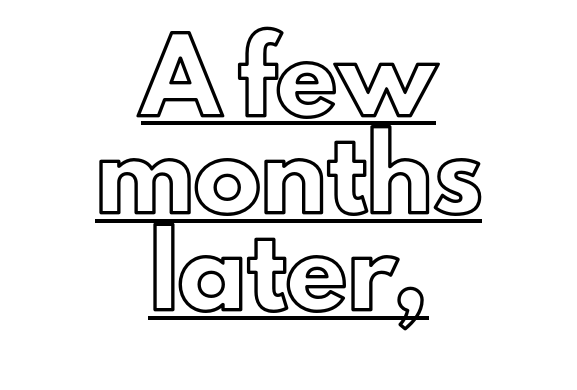
Interline gaps are of average width in this sample. The lettering holds an erect, upright posture throughout. The lines in this sample share a center point and differ in where they start and stop. The line texture is even and compact thanks to regular tracking. In designer terms, the underline attribute is active on this setting.
